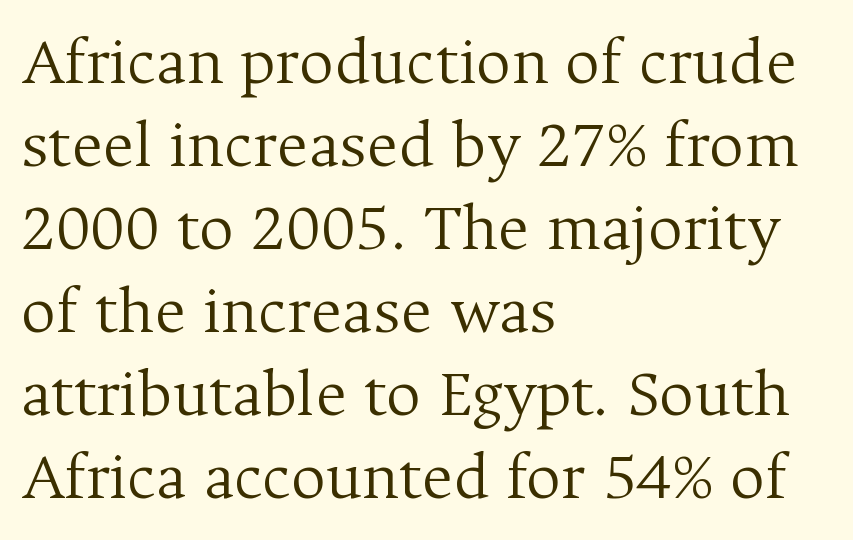
Caption: face not bold, strokes unweighted. Nothing unusual about the tracking: characters are spaced as the font intends. Think of a printed novel: that variable character pitch is what you see here. The paragraph shown leans on its left margin.
